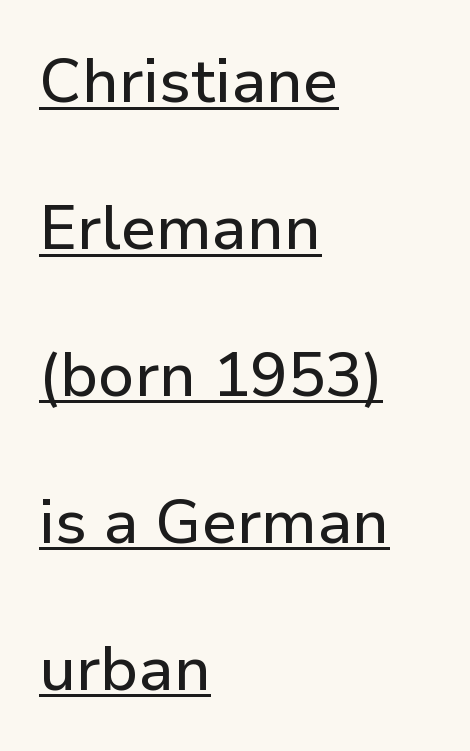
Alignment: flush left. The passage shown stacks its lines with a broad gap. The text was rendered using a sans face with plain stroke endings. Students, note that the glyphs here touch the page at normal intervals. Somebody hit Ctrl+U on this one — the words are underlined.
